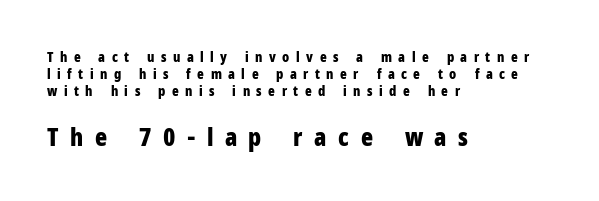
{"italic": "no", "bold": "yes", "underline": "no", "align": "left", "line_spacing_ratio": 1.23, "letter_spacing": "wide", "letter_spacing_em": 0.46, "larger_block": "second", "size_ratio": 1.79, "glyph_px": 25}
